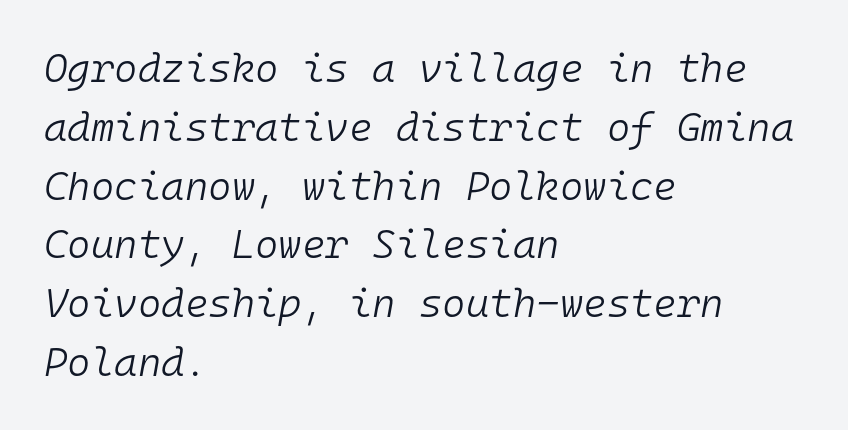
The image shows 40 px light type, italic (leaning right), monospaced; set left-aligned, normal line spacing (1.47x), normal letter spacing, not underlined; low stroke contrast and a medium x-height.
